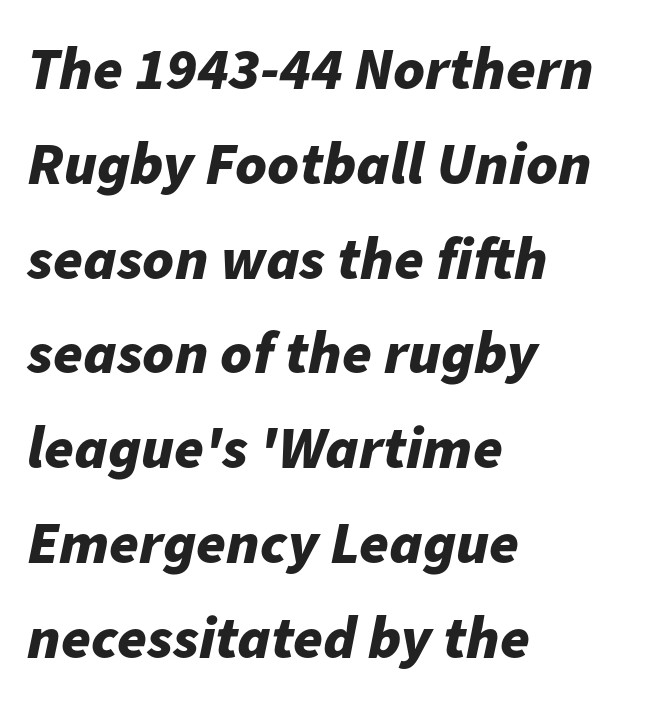
Chunky letters — that's bold for sure. The horizontal fit of the characters is conventional and even. Type without underlining. The face used here is proportionally spaced, like ordinary book or web type.
